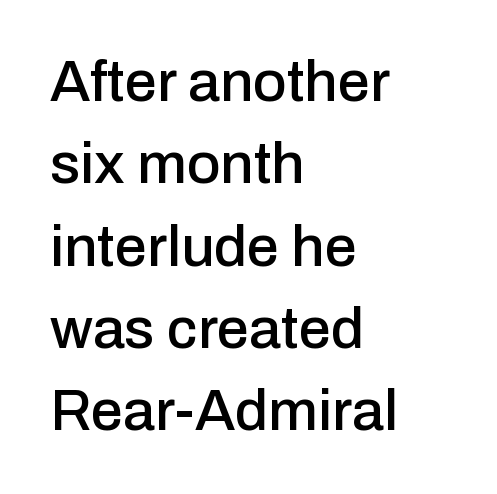
{"serif": "no", "italic": "no", "width": "normal", "stroke_contrast": "low", "x_height": "medium", "monospaced": "no", "underline": "no", "align": "left", "line_spacing": "normal", "line_spacing_ratio": 1.42, "letter_spacing": "normal", "letter_spacing_em": 0.0, "glyph_px": 58}
